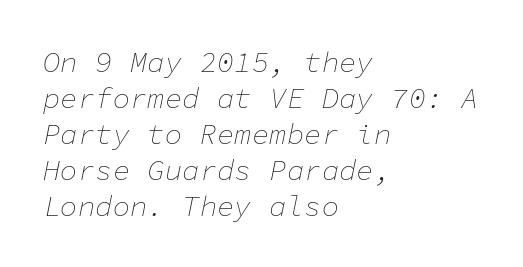
The image shows 29 px thin type, italic (leaning right), monospaced; set left-aligned, line spacing 1.24x, normal letter spacing, not underlined; low stroke contrast and a medium x-height.
